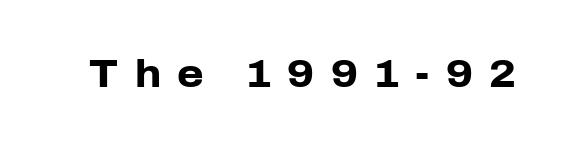
A typesetter would call this proportional, since set widths differ per character. The lettering holds an erect, upright posture throughout. You can tell from the bare stems that sans-serif type was used. Students, this is bold: see how much ink each stroke carries. Substantial extra tracking has been applied to these lines. Anything drawn beneath the words? Only blank space.
